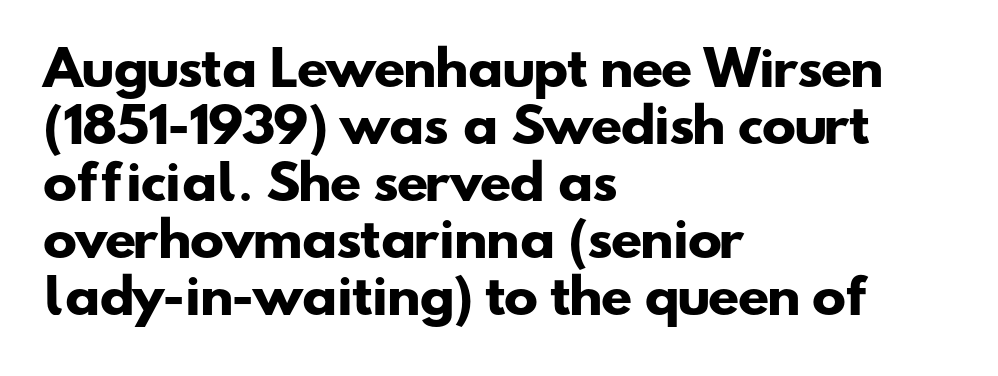
{"serif": "no", "bold": "yes", "weight": "heavy", "width": "wide", "stroke_contrast": "low", "x_height": "small", "monospaced": "no", "underline": "no", "align": "left", "line_spacing_ratio": 1.24, "letter_spacing": "normal", "letter_spacing_em": 0.0, "glyph_px": 46}
